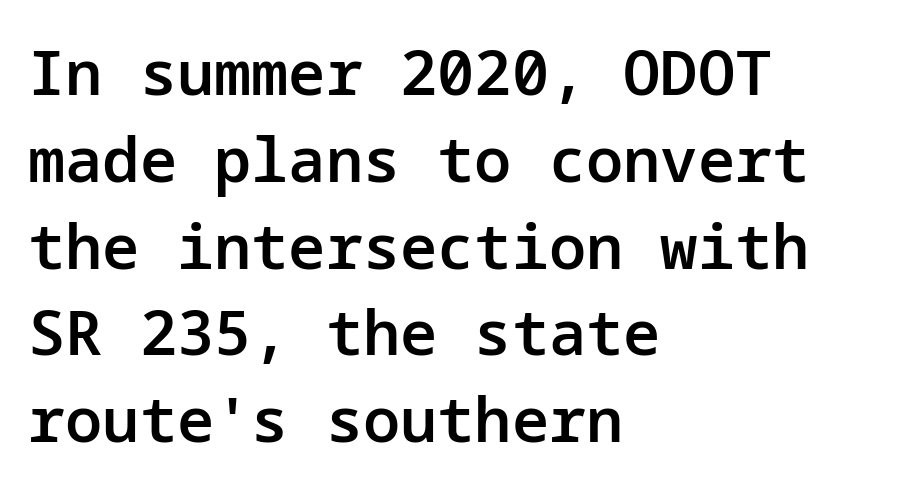
Q: Is the text bold? A: Semi-bold.
Q: Is the text italic (slanted)? A: No, it is upright.
Q: Is the typeface a serif or a sans-serif typeface? A: Sans-serif.
Q: Is the text underlined? A: No.
Q: How is the paragraph aligned? A: Left-aligned.
Q: Is the spacing between letters normal or unusually wide? A: Normal.
Q: Is the spacing between lines tight, normal or loose? A: Normal.
Q: Width (condensed, normal, or wide)? A: Normal.
Q: Stroke contrast? A: Low.
Q: x-height? A: Medium.
